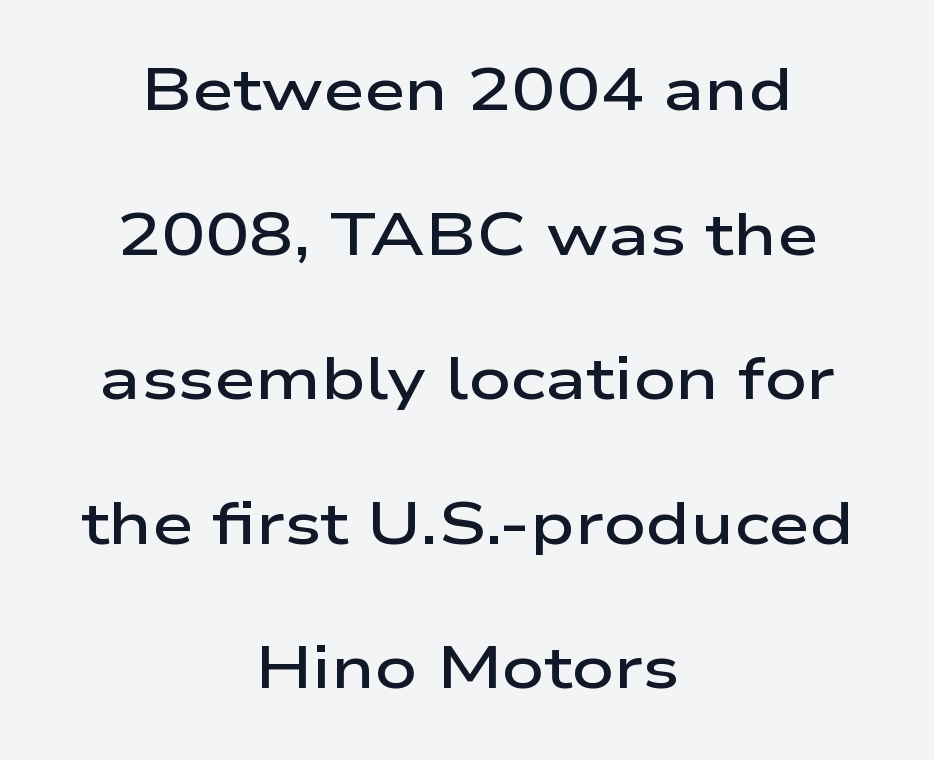
Q: Is the text bold? A: Semi-bold.
Q: Is the text italic (slanted)? A: No, it is upright.
Q: Is the typeface a serif or a sans-serif typeface? A: Sans-serif.
Q: Is the text underlined? A: No.
Q: How is the paragraph aligned? A: Centered.
Q: Is the spacing between letters normal or unusually wide? A: Normal.
Q: Is the spacing between lines tight, normal or loose? A: Loose.
Q: Width (condensed, normal, or wide)? A: Wide.
Q: Stroke contrast? A: Low.
Q: x-height? A: Medium.
Q: Monospaced? A: No.
